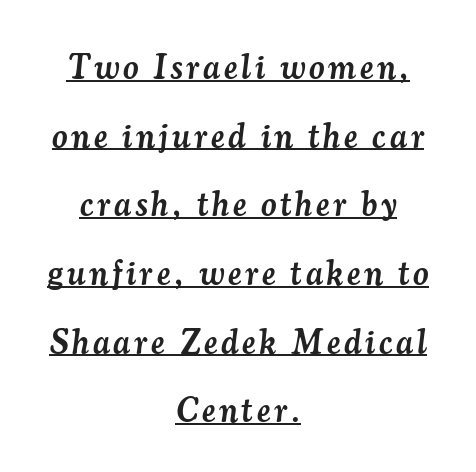
Q: Is the text bold? A: Semi-bold.
Q: Is the text italic (slanted)? A: Yes, it leans right by about 7 degrees.
Q: Is the typeface a serif or a sans-serif typeface? A: Serif.
Q: Is the text underlined? A: Yes.
Q: How is the paragraph aligned? A: Centered.
Q: Is the spacing between lines tight, normal or loose? A: Loose.
Q: Width (condensed, normal, or wide)? A: Normal.
Q: Stroke contrast? A: Medium.
Q: x-height? A: Small.
Q: Monospaced? A: No.
